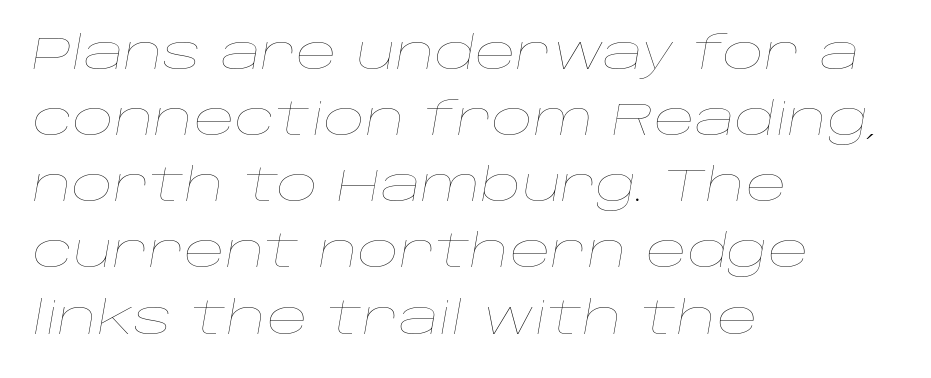
Q: Is the text bold? A: No.
Q: Is the text italic (slanted)? A: Yes, it leans right by about 10 degrees.
Q: Is the text underlined? A: No.
Q: How is the paragraph aligned? A: Left-aligned.
Q: Is the spacing between letters normal or unusually wide? A: Normal.
Q: Is the spacing between lines tight, normal or loose? A: Normal.
Q: Width (condensed, normal, or wide)? A: Wide.
Q: Stroke contrast? A: Low.
Q: x-height? A: Large.
Q: Monospaced? A: No.
